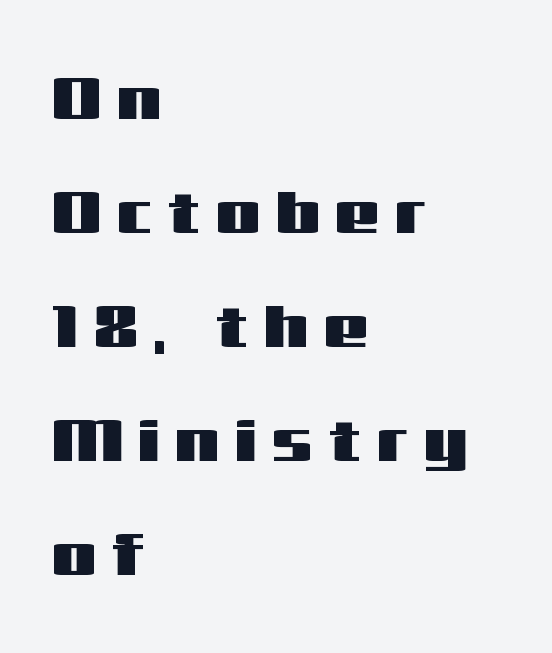
Q: Is the text italic (slanted)? A: No, it is upright.
Q: Is the typeface a serif or a sans-serif typeface? A: Sans-serif.
Q: Is the text underlined? A: No.
Q: How is the paragraph aligned? A: Left-aligned.
Q: Is the spacing between letters normal or unusually wide? A: Unusually wide.
Q: Width (condensed, normal, or wide)? A: Wide.
Q: Stroke contrast? A: Medium.
Q: x-height? A: Medium.
Q: Monospaced? A: No.
